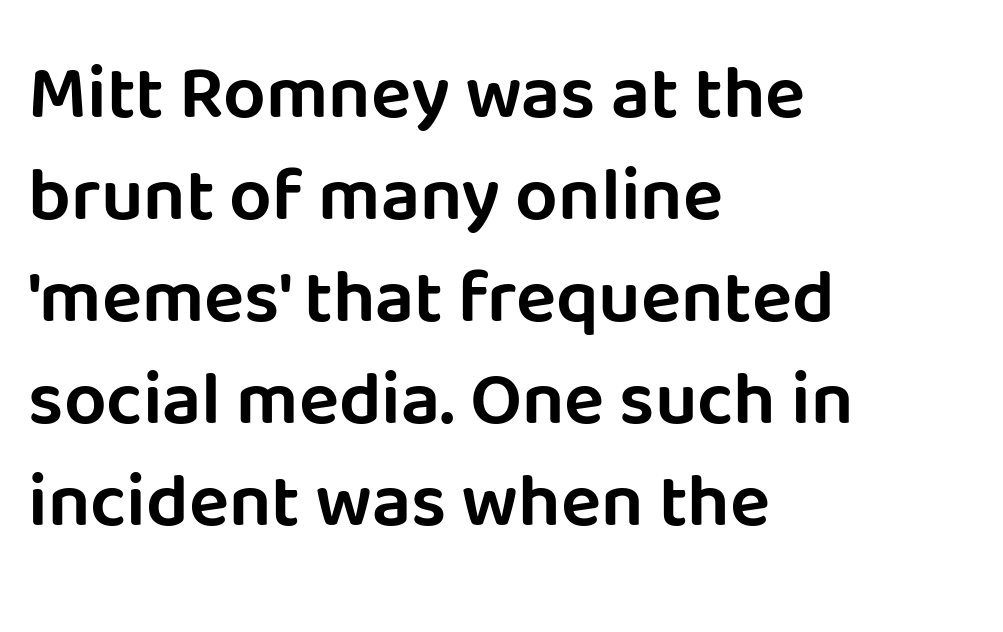
Q: Is the text italic (slanted)? A: No, it is upright.
Q: Is the typeface a serif or a sans-serif typeface? A: Sans-serif.
Q: Is the text underlined? A: No.
Q: How is the paragraph aligned? A: Left-aligned.
Q: Is the spacing between letters normal or unusually wide? A: Normal.
Q: Is the spacing between lines tight, normal or loose? A: Normal.
Q: Width (condensed, normal, or wide)? A: Normal.
Q: Stroke contrast? A: Low.
Q: x-height? A: Large.
Q: Monospaced? A: No.
